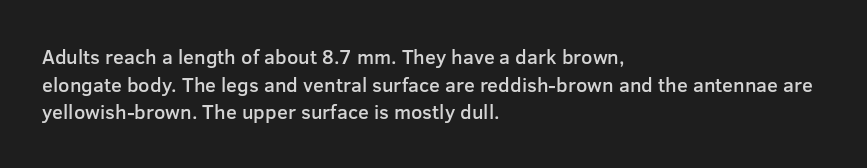
Q: Is the text bold? A: Semi-bold.
Q: Is the text italic (slanted)? A: No, it is upright.
Q: Is the text underlined? A: No.
Q: How is the paragraph aligned? A: Left-aligned.
Q: Is the spacing between letters normal or unusually wide? A: Normal.
Q: Is the spacing between lines tight, normal or loose? A: Normal.
